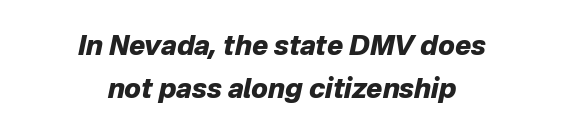
Q: Is the text bold? A: Yes.
Q: Is the text italic (slanted)? A: Yes, it leans right by about 12 degrees.
Q: Is the text underlined? A: No.
Q: How is the paragraph aligned? A: Centered.
Q: Is the spacing between letters normal or unusually wide? A: Normal.
Q: Is the spacing between lines tight, normal or loose? A: Normal.
